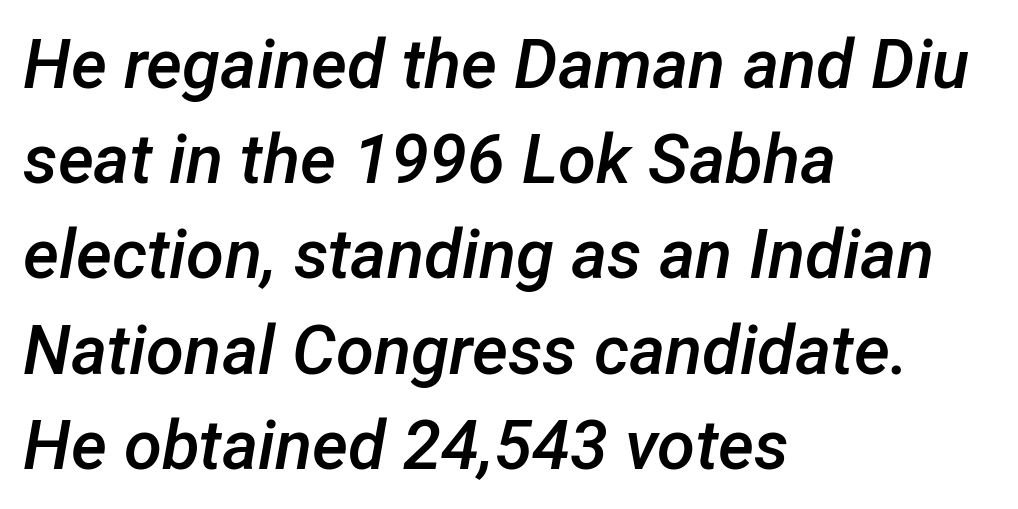
The type is set solid horizontally, with unmodified tracking. You could not count columns in this text — the font is proportionally spaced. The passage shown leans; its letterforms are oblique. The glyphs are unaccompanied by any horizontal stroke below them.
